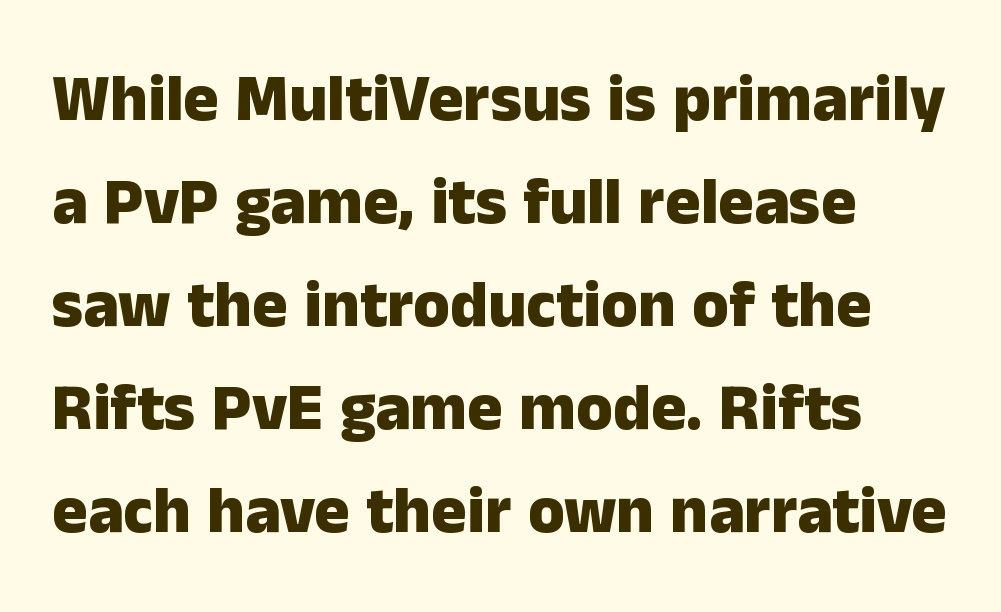
Is there much room between lines? A standard amount, neither cramped nor airy. Looks like regular typesetting: each glyph gets only the width it needs. Tall strokes in this sample are plumb rather than angled. Stroke thickness is high; the sample reads as a true bold. The passage shown has conventional tracking throughout. Descenders hang freely into open space.
